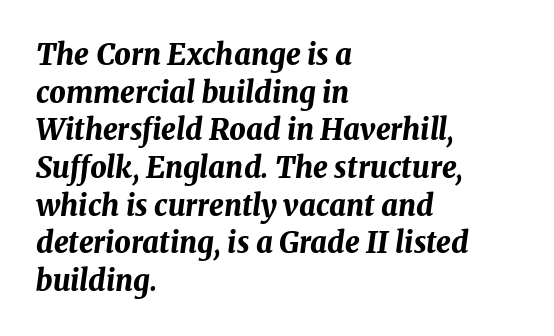
{"italic": "yes", "lean": "right", "slant_degrees": 8, "bold": "yes", "weight": "bold", "width": "normal", "stroke_contrast": "medium", "x_height": "medium", "monospaced": "no", "underline": "no", "align": "left", "line_spacing": "normal", "line_spacing_ratio": 1.3, "letter_spacing": "normal", "letter_spacing_em": 0.0, "glyph_px": 29}
